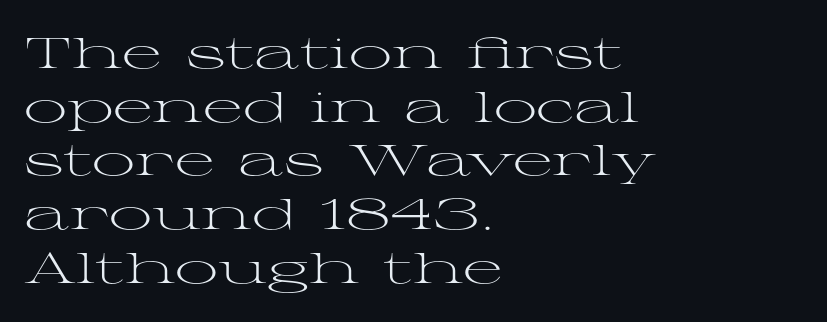
{"serif": "yes", "italic": "no", "bold": "no", "weight": "light", "width": "wide", "stroke_contrast": "medium", "x_height": "medium", "monospaced": "no", "underline": "no", "align": "left", "line_spacing": "normal", "line_spacing_ratio": 1.25, "letter_spacing": "normal", "letter_spacing_em": 0.0, "glyph_px": 43}
